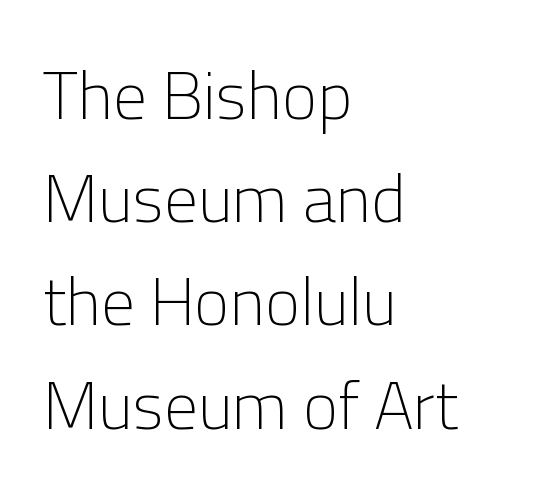
Q: Is the text bold? A: No.
Q: Is the text italic (slanted)? A: No, it is upright.
Q: Is the typeface a serif or a sans-serif typeface? A: Sans-serif.
Q: Is the text underlined? A: No.
Q: How is the paragraph aligned? A: Left-aligned.
Q: Is the spacing between letters normal or unusually wide? A: Normal.
Q: Is the spacing between lines tight, normal or loose? A: Normal.
Q: Width (condensed, normal, or wide)? A: Normal.
Q: Stroke contrast? A: Low.
Q: x-height? A: Medium.
Q: Monospaced? A: No.
